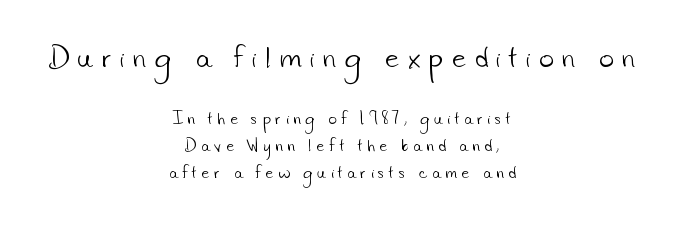
{"bold": "no", "underline": "no", "align": "center", "line_spacing": "loose", "line_spacing_ratio": 1.9, "letter_spacing": "wide", "letter_spacing_em": 0.35, "larger_block": "first", "size_ratio": 1.79, "glyph_px": 25}
